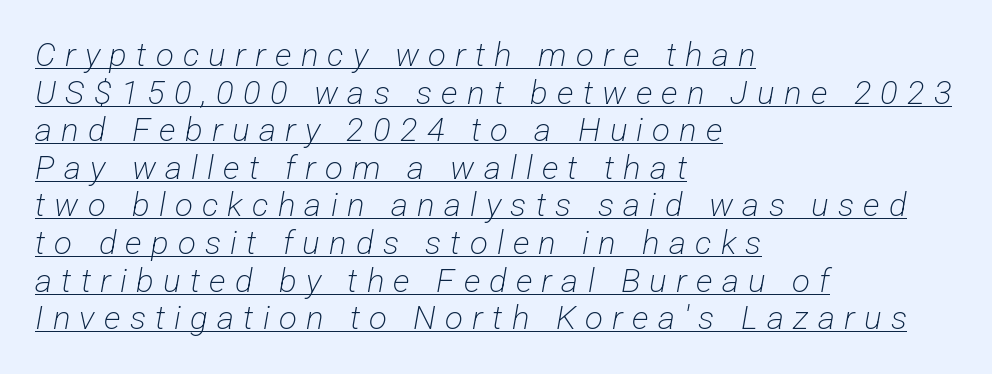
The image shows 33 px light, condensed sans-serif type; set left-aligned, tight line spacing (1.14x), unusually wide letter spacing (+0.28 em), underlined; low stroke contrast and a medium x-height.
